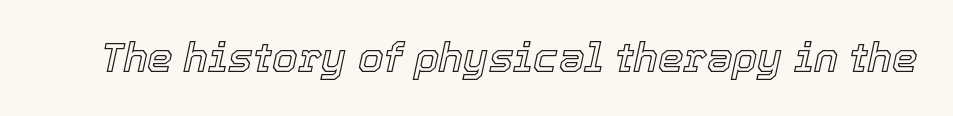
Underline: absent. There's an unmistakable incline to the writing here. These lines are rendered in a variable-pitch font. Glyph-to-glyph distance matches everyday printed text.
